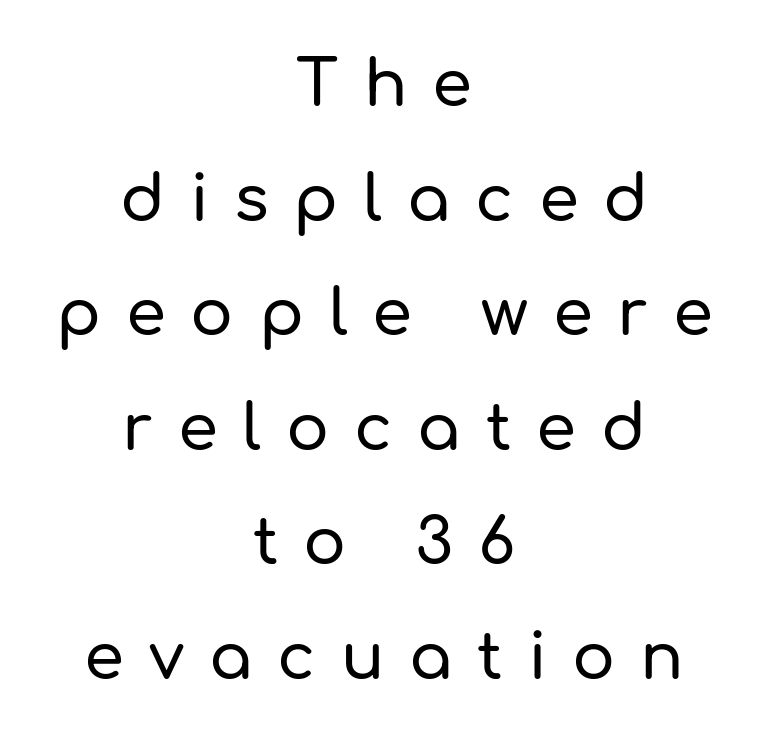
Q: Is the text italic (slanted)? A: No, it is upright.
Q: Is the typeface a serif or a sans-serif typeface? A: Sans-serif.
Q: Is the text underlined? A: No.
Q: How is the paragraph aligned? A: Centered.
Q: Is the spacing between letters normal or unusually wide? A: Unusually wide.
Q: Width (condensed, normal, or wide)? A: Normal.
Q: Stroke contrast? A: Low.
Q: x-height? A: Medium.
Q: Monospaced? A: No.
